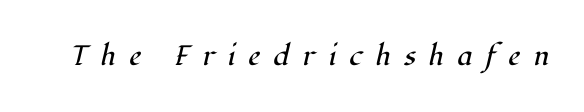
{"serif": "yes", "italic": "yes", "lean": "right", "slant_degrees": 12, "bold": "no", "weight": "regular", "width": "normal", "stroke_contrast": "high", "x_height": "medium", "monospaced": "no", "underline": "no", "letter_spacing": "wide", "letter_spacing_em": 0.47, "glyph_px": 28}
